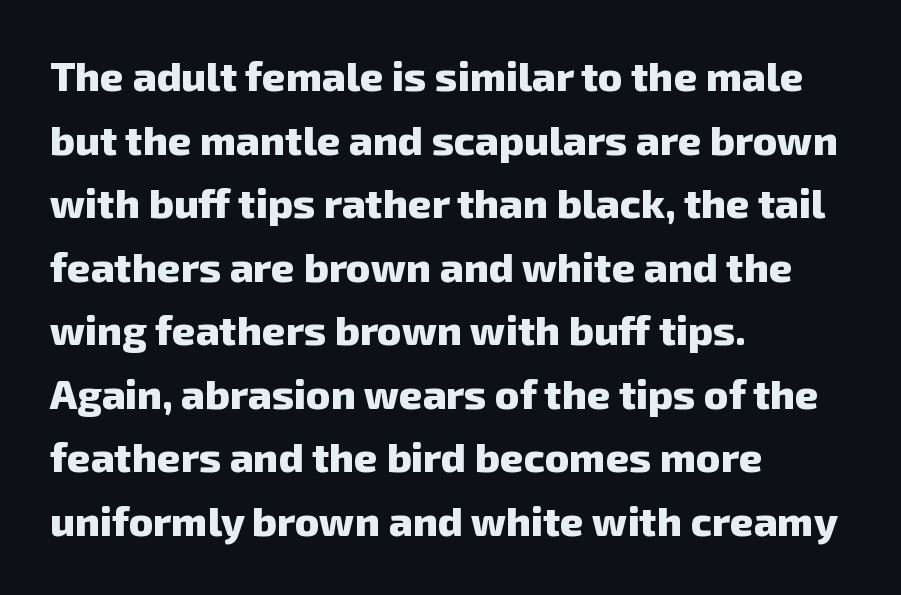
{"serif": "no", "bold": "yes", "weight": "heavy", "width": "normal", "stroke_contrast": "low", "x_height": "medium", "monospaced": "no", "underline": "no", "align": "left", "line_spacing": "normal", "line_spacing_ratio": 1.55, "letter_spacing": "normal", "letter_spacing_em": 0.0, "glyph_px": 41}
